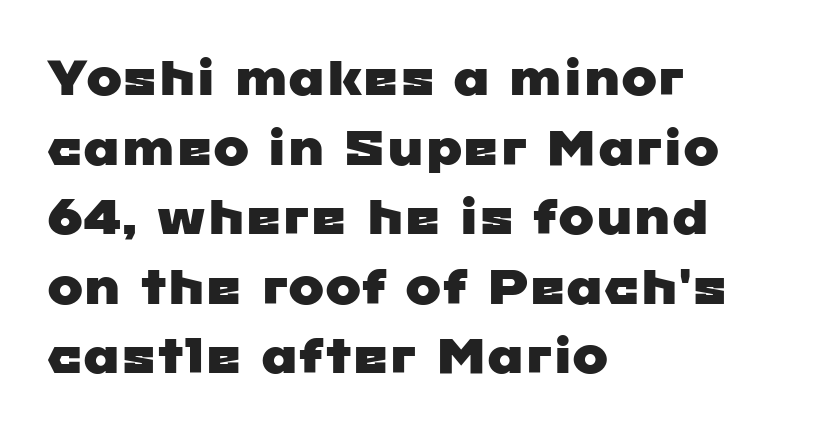
Whoever set this chose a conventional vertical rhythm. Standard letterfit; no display-style spreading of the glyphs. Note the varied advance widths — an 'i' is clearly narrower than an 'm'. The typeface chosen for these lines omits serifs. Nobody drew a line under any word here.
